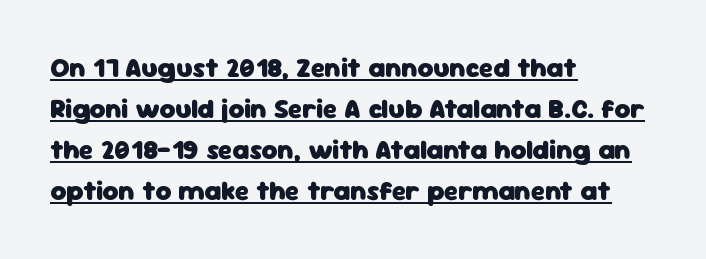
How would I describe the line gaps? Plain and ordinary. The passage shown is emphatically bold. Inter-character spacing is left at the font's built-in metrics. Notice how a bar underscores the lettering throughout. A roman cut, with each character standing at attention.
